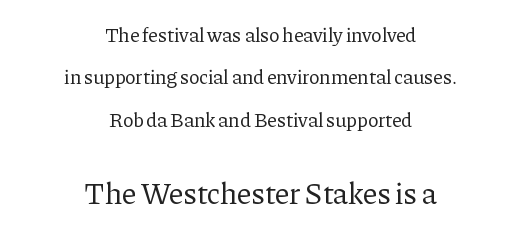
Q: Is the text bold? A: No.
Q: Is the text italic (slanted)? A: No, it is upright.
Q: Is the typeface a serif or a sans-serif typeface? A: Serif.
Q: Is the text underlined? A: No.
Q: How is the paragraph aligned? A: Centered.
Q: Is the spacing between letters normal or unusually wide? A: Normal.
Q: Is the spacing between lines tight, normal or loose? A: Loose.
Q: Which block of text is set in a larger size, the first (top) or the second (bottom)? A: The second (bottom) one.
Q: Width (condensed, normal, or wide)? A: Normal.
Q: Stroke contrast? A: Low.
Q: x-height? A: Medium.
Q: Monospaced? A: No.
